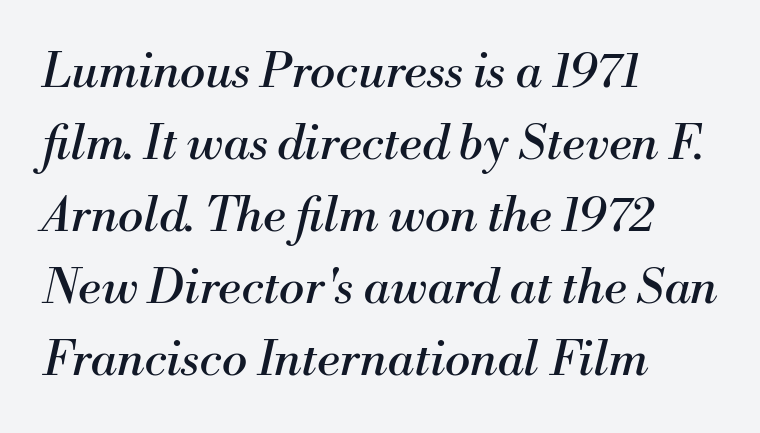
The image shows 48 px regular-weight serif type, italic (leaning right); set left-aligned, normal line spacing (1.5x), normal letter spacing, not underlined; medium stroke contrast and a small x-height.
